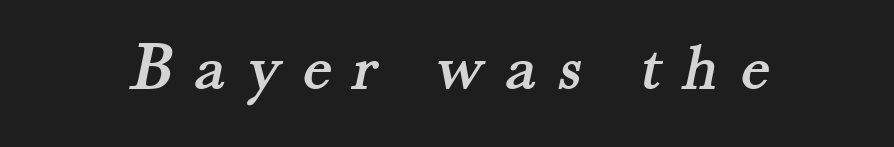
Anything drawn beneath the words? Only blank space. A typesetter would call this proportional, since set widths differ per character. This rendering employs a face with finishing strokes, i.e., a serif. Words appear elongated and porous because spacing is wide.
